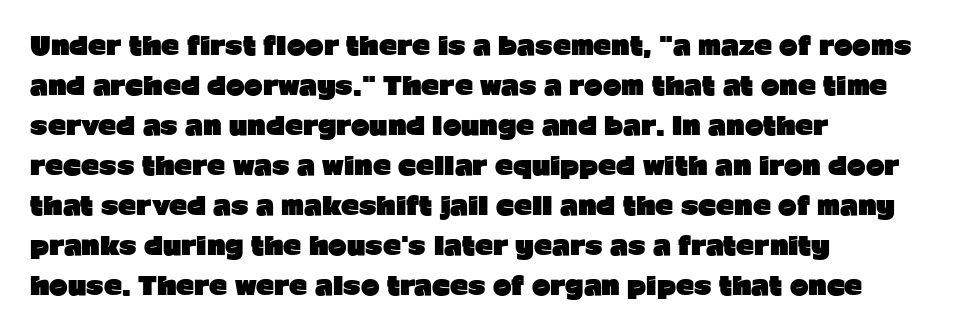
The image shows 25 px bold type, upright; set left-aligned, normal line spacing (1.6x), normal letter spacing, not underlined.
